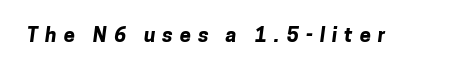
{"bold": "yes", "underline": "no", "letter_spacing": "wide", "letter_spacing_em": 0.35, "glyph_px": 20}
